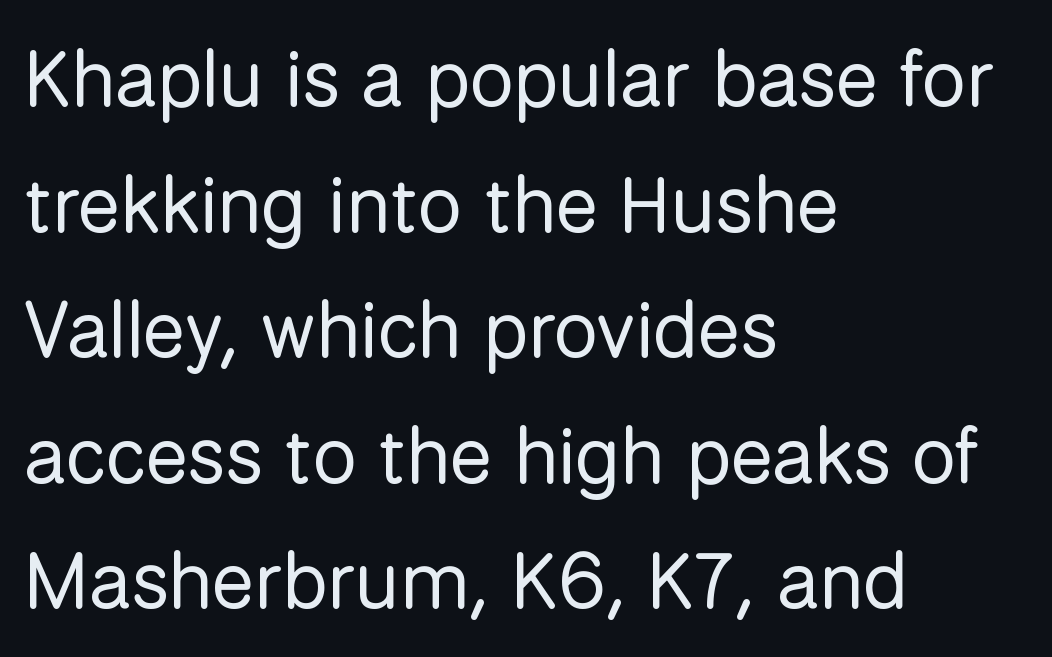
{"serif": "no", "italic": "no", "bold": "no", "weight": "regular", "width": "normal", "stroke_contrast": "low", "x_height": "medium", "monospaced": "no", "underline": "no", "align": "left", "line_spacing": "normal", "line_spacing_ratio": 1.59, "letter_spacing": "normal", "letter_spacing_em": 0.0, "glyph_px": 79}
